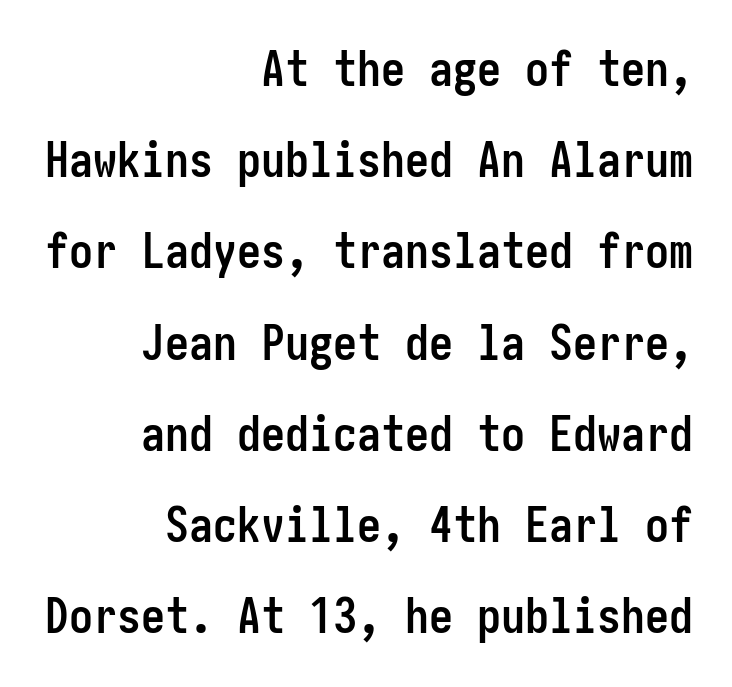
{"serif": "no", "italic": "no", "bold": "yes", "weight": "semibold", "width": "condensed", "stroke_contrast": "low", "x_height": "medium", "underline": "no", "align": "right", "line_spacing": "loose", "line_spacing_ratio": 1.9, "letter_spacing": "normal", "letter_spacing_em": 0.0, "glyph_px": 48}
